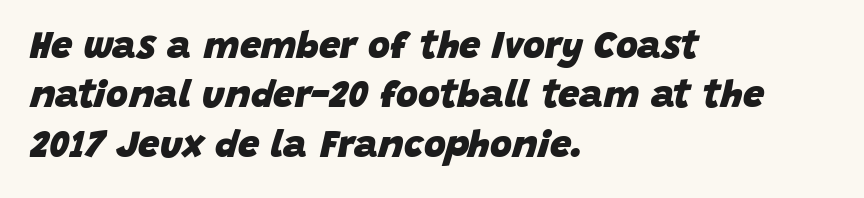
The image shows 38 px heavy type, italic (leaning right); set left-aligned, normal line spacing (1.3x), normal letter spacing, not underlined; low stroke contrast and a large x-height.
